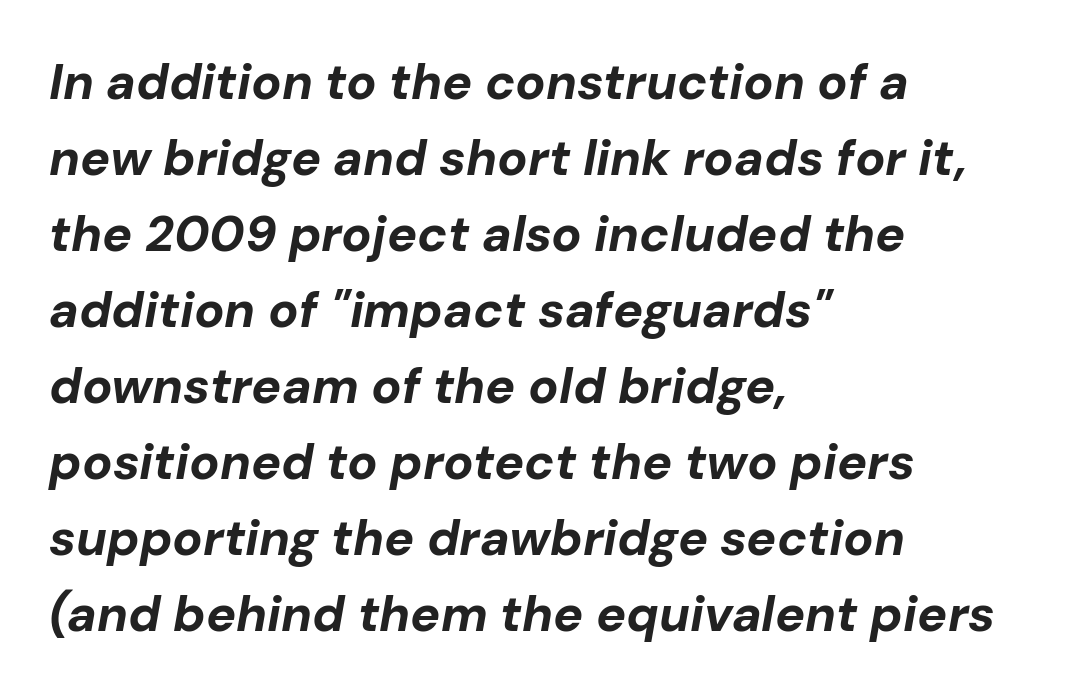
The image shows 50 px bold type, italic (leaning right); set left-aligned, normal line spacing (1.52x), normal letter spacing, not underlined; low stroke contrast and a medium x-height.
